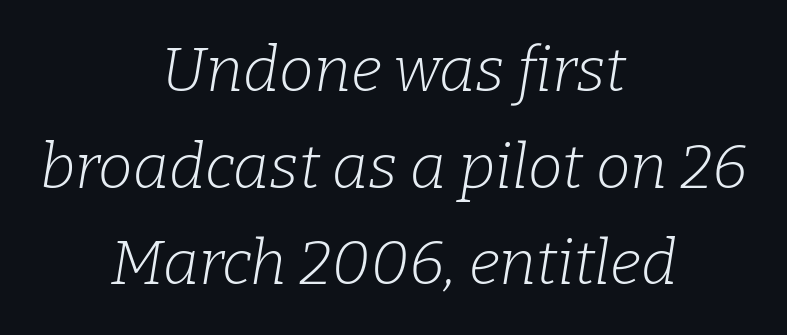
{"serif": "yes", "italic": "yes", "lean": "right", "slant_degrees": 9, "bold": "no", "weight": "light", "width": "normal", "stroke_contrast": "low", "x_height": "medium", "monospaced": "no", "underline": "no", "align": "center", "line_spacing": "normal", "line_spacing_ratio": 1.56, "letter_spacing": "normal", "letter_spacing_em": 0.0, "glyph_px": 62}
